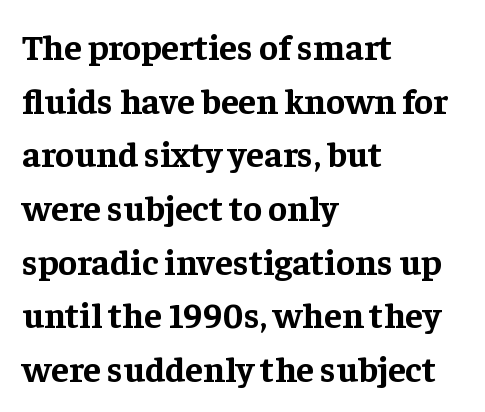
On the weight axis this lands at bold, roughly 700. Does the lettering tilt? It doesn't — this is upright. Notice how descenders clear the ascenders below comfortably — that's standard leading. The space beneath each line is pristine and unruled.
